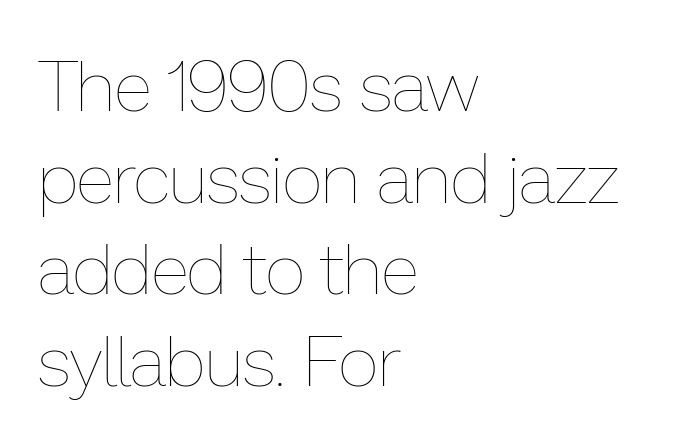
{"italic": "no", "bold": "no", "weight": "thin", "width": "normal", "stroke_contrast": "low", "x_height": "medium", "monospaced": "no", "underline": "no", "align": "left", "line_spacing": "normal", "line_spacing_ratio": 1.29, "letter_spacing": "normal", "letter_spacing_em": 0.0, "glyph_px": 71}
